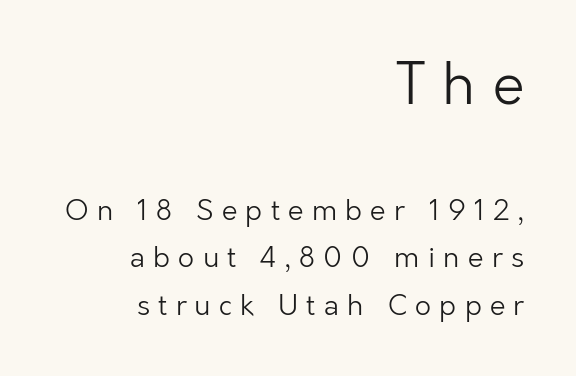
The image shows 57 px light sans-serif type, upright; set right-aligned, normal line spacing (1.69x), unusually wide letter spacing (+0.3 em), not underlined; the first (top) block is 2.04x larger; low stroke contrast and a medium x-height.
